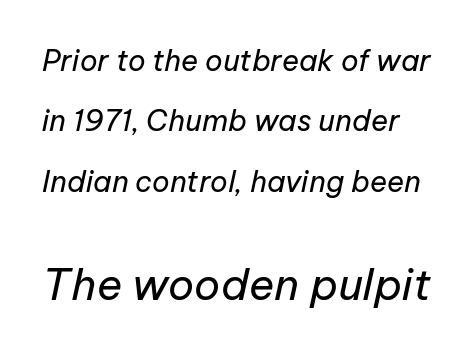
The face used here has a pronounced slope to its letters. Bare-footed words on every line. A typesetter would call this proportional, since set widths differ per character. Here the second block reads like a headline and the first like body copy. Each stroke keeps to a modest, everyday thickness or less. The gaps between neighbouring characters are ordinary and unremarkable.
